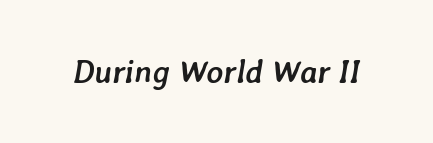
The image shows 32 px semibold type, italic (leaning right); set normal letter spacing, not underlined; low stroke contrast and a medium x-height.
